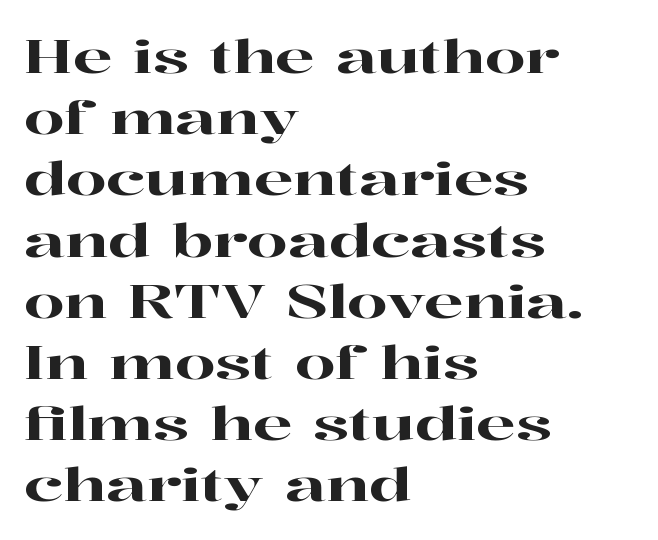
{"serif": "yes", "italic": "no", "width": "wide", "stroke_contrast": "high", "x_height": "medium", "monospaced": "no", "underline": "no", "align": "left", "line_spacing": "normal", "line_spacing_ratio": 1.33, "letter_spacing": "normal", "letter_spacing_em": 0.0, "glyph_px": 46}
